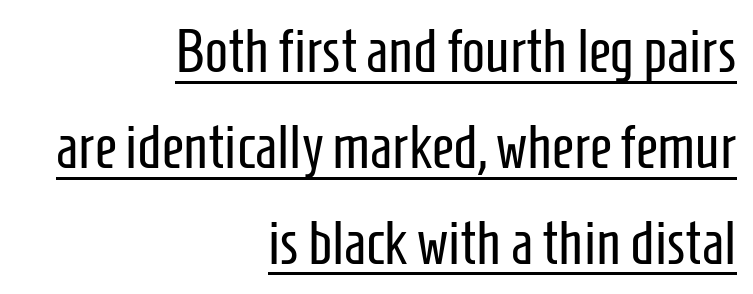
Q: Is the text bold? A: No.
Q: Is the text italic (slanted)? A: No, it is upright.
Q: Is the typeface a serif or a sans-serif typeface? A: Sans-serif.
Q: Is the text underlined? A: Yes.
Q: How is the paragraph aligned? A: Right-aligned.
Q: Is the spacing between letters normal or unusually wide? A: Normal.
Q: Is the spacing between lines tight, normal or loose? A: Normal.
Q: Width (condensed, normal, or wide)? A: Condensed.
Q: Stroke contrast? A: Low.
Q: x-height? A: Medium.
Q: Monospaced? A: No.
